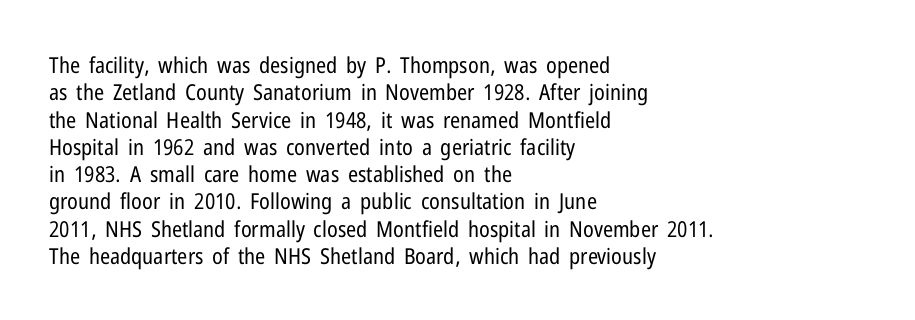
Q: Is the text bold? A: No.
Q: Is the text italic (slanted)? A: No, it is upright.
Q: Is the text underlined? A: No.
Q: How is the paragraph aligned? A: Left-aligned.
Q: Is the spacing between letters normal or unusually wide? A: Normal.
